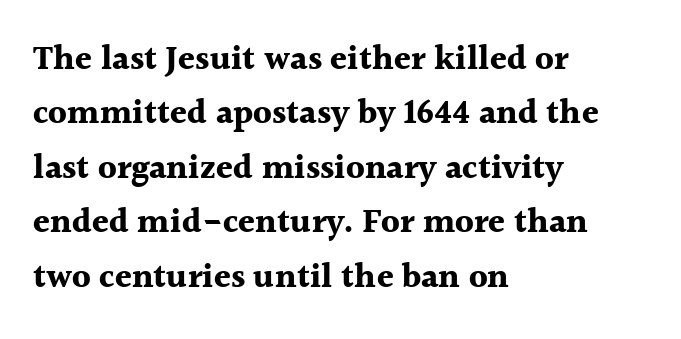
{"serif": "yes", "italic": "no", "bold": "yes", "weight": "bold", "width": "normal", "x_height": "medium", "monospaced": "no", "underline": "no", "align": "left", "line_spacing": "normal", "line_spacing_ratio": 1.6, "letter_spacing": "normal", "letter_spacing_em": 0.0, "glyph_px": 34}
